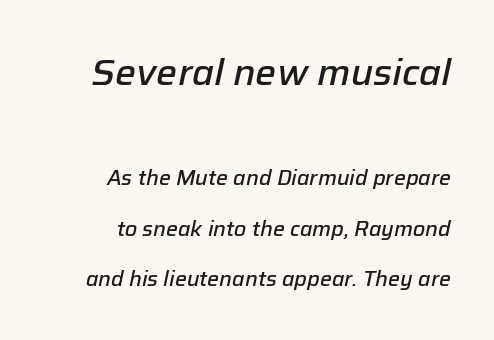
The image shows 37 px semibold type, italic (leaning right); set right-aligned, loose line spacing (2.4x), normal letter spacing, not underlined; the first (top) block is 1.76x larger; low stroke contrast and a medium x-height.
